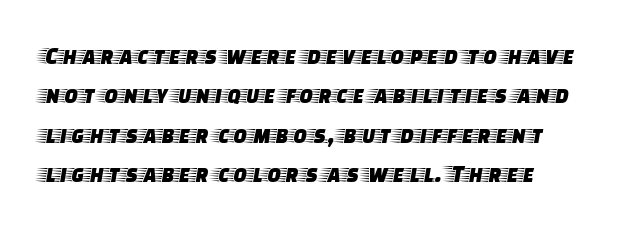
{"underline": "no", "line_spacing": "normal", "line_spacing_ratio": 1.58, "letter_spacing": "normal", "letter_spacing_em": 0.0, "glyph_px": 25}
